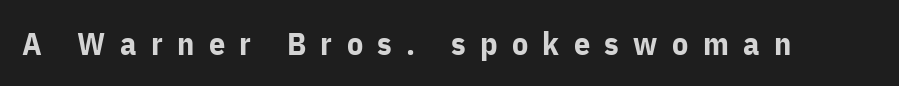
Q: Is the text bold? A: Yes.
Q: Is the text italic (slanted)? A: No, it is upright.
Q: Is the typeface a serif or a sans-serif typeface? A: Sans-serif.
Q: Is the text underlined? A: No.
Q: Is the spacing between letters normal or unusually wide? A: Unusually wide.
Q: Width (condensed, normal, or wide)? A: Normal.
Q: Stroke contrast? A: Low.
Q: x-height? A: Medium.
Q: Monospaced? A: No.
